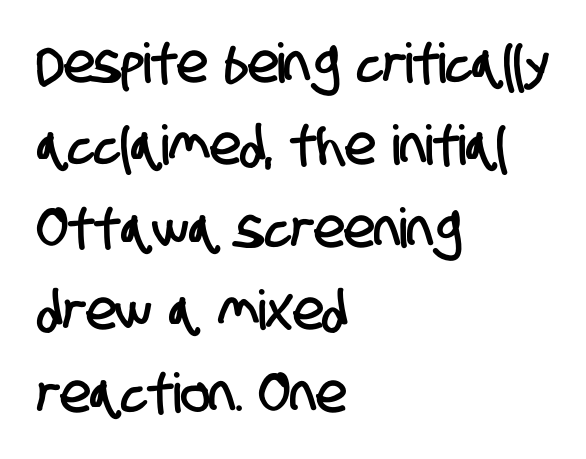
{"serif": "no", "width": "condensed", "stroke_contrast": "low", "x_height": "large", "monospaced": "no", "underline": "no", "align": "left", "line_spacing": "normal", "line_spacing_ratio": 1.5, "letter_spacing": "normal", "letter_spacing_em": 0.0, "glyph_px": 55}
